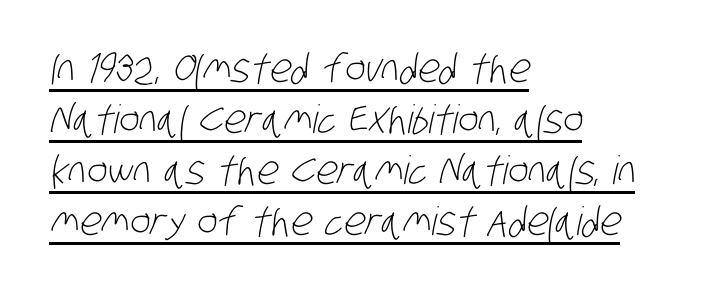
The image shows 39 px light, condensed sans-serif type; set left-aligned, normal line spacing (1.31x), normal letter spacing, underlined; low stroke contrast and a large x-height.
